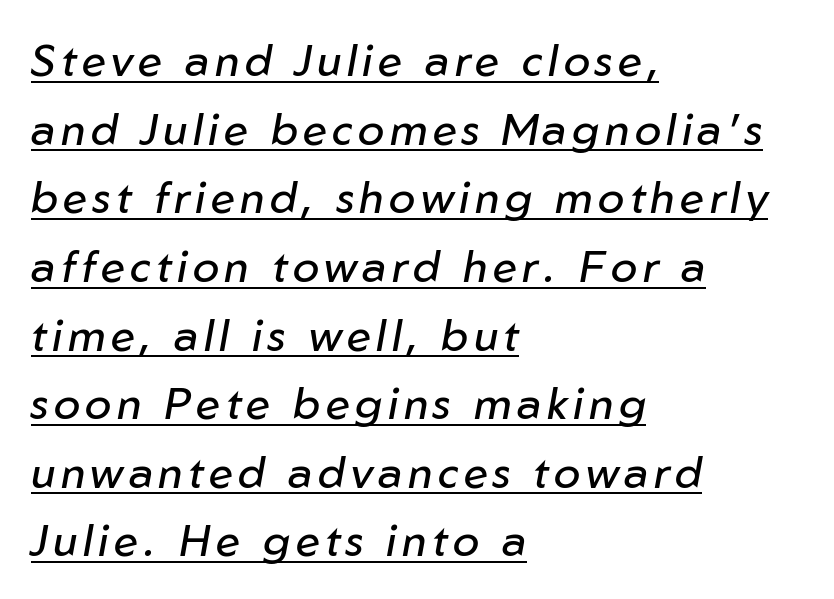
Q: Is the text bold? A: No.
Q: Is the text italic (slanted)? A: Yes, it leans right by about 10 degrees.
Q: Is the text underlined? A: Yes.
Q: How is the paragraph aligned? A: Left-aligned.
Q: Is the spacing between lines tight, normal or loose? A: Normal.
Q: Width (condensed, normal, or wide)? A: Normal.
Q: Stroke contrast? A: Low.
Q: x-height? A: Medium.
Q: Monospaced? A: No.
